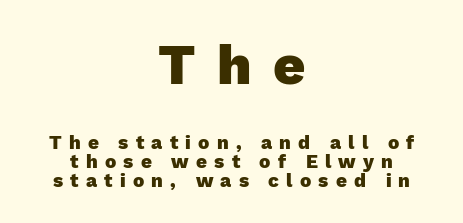
The image shows 56 px heavy sans-serif type, upright; set centered, tight line spacing (0.99x), unusually wide letter spacing (+0.38 em), not underlined; the first (top) block is 2.95x larger; low stroke contrast and a medium x-height.
